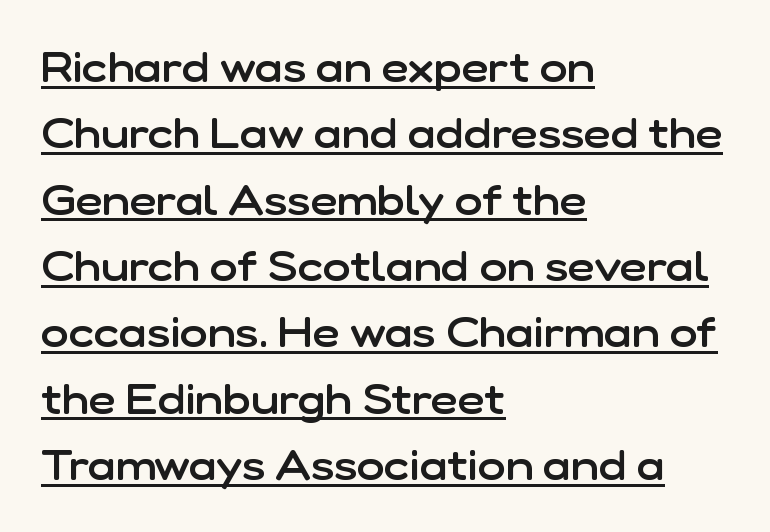
Serif or sans? Sans — the stroke terminals are bare. Does the leading feel generous? No, just average. The type sits square on the baseline with zero lean. The gaps between neighbouring characters are ordinary and unremarkable. As a designer I'd log this as weight 600, semibold.
